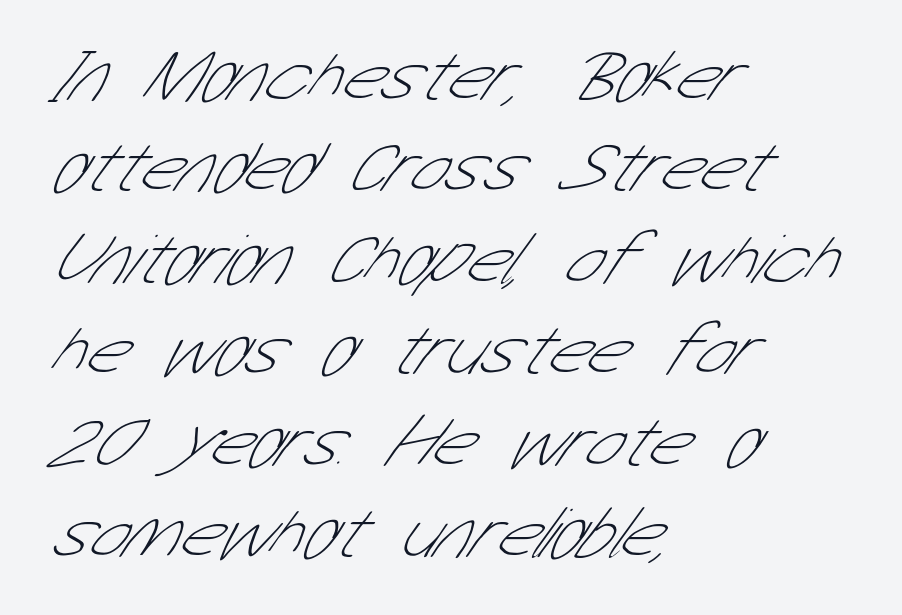
Unlike a traditional serif, this face leaves its strokes unadorned. Leftover space on each line is placed entirely after the last word. Tracking here is standard; glyphs follow each other at the usual distance. The line-height multiplier appears to be the usual default. Glance below the letters and you will spot only blank space.
